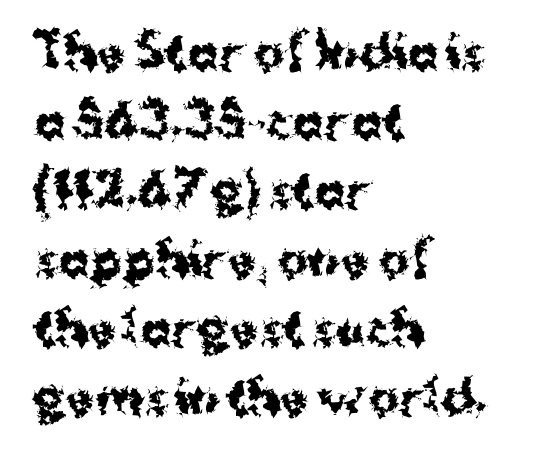
Q: Is the text bold? A: Yes.
Q: Is the text italic (slanted)? A: No, it is upright.
Q: Is the typeface a serif or a sans-serif typeface? A: Sans-serif.
Q: Is the text underlined? A: No.
Q: How is the paragraph aligned? A: Left-aligned.
Q: Is the spacing between letters normal or unusually wide? A: Normal.
Q: Is the spacing between lines tight, normal or loose? A: Normal.
Q: Width (condensed, normal, or wide)? A: Normal.
Q: Stroke contrast? A: Medium.
Q: x-height? A: Medium.
Q: Monospaced? A: No.
